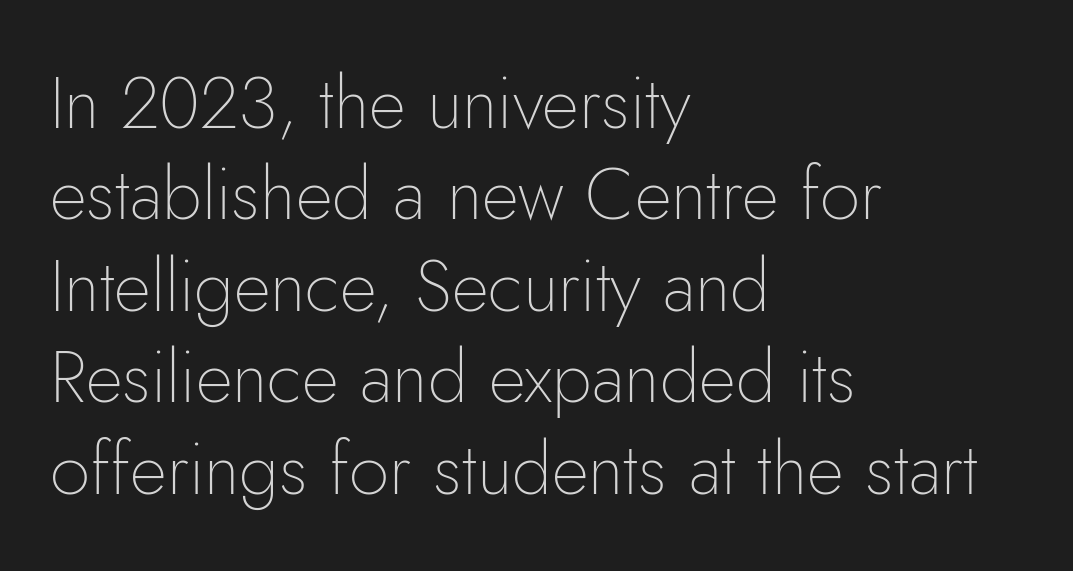
Q: Is the text bold? A: No.
Q: Is the text italic (slanted)? A: No, it is upright.
Q: Is the typeface a serif or a sans-serif typeface? A: Sans-serif.
Q: Is the text underlined? A: No.
Q: How is the paragraph aligned? A: Left-aligned.
Q: Is the spacing between letters normal or unusually wide? A: Normal.
Q: Is the spacing between lines tight, normal or loose? A: Normal.
Q: Width (condensed, normal, or wide)? A: Normal.
Q: Stroke contrast? A: Low.
Q: x-height? A: Small.
Q: Monospaced? A: No.
